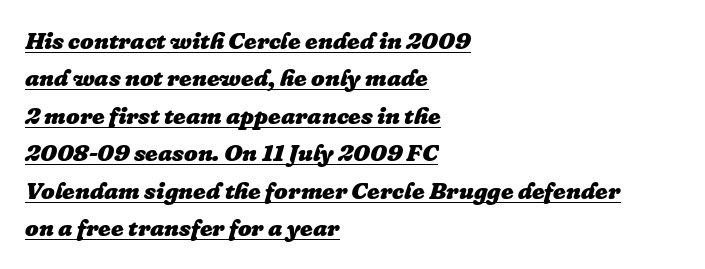
Style check: oblique. Horizontally, the lines are justified to the leading edge only. The line-height multiplier appears to be the usual default. Has an underline been added? It has.
